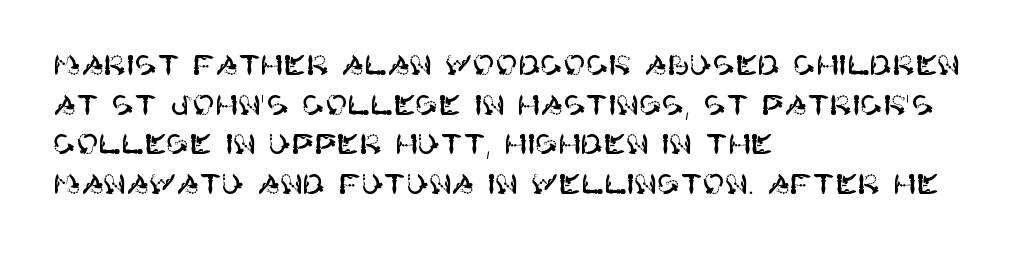
Q: Is the text italic (slanted)? A: No, it is upright.
Q: Is the text underlined? A: No.
Q: How is the paragraph aligned? A: Left-aligned.
Q: Is the spacing between letters normal or unusually wide? A: Normal.
Q: Is the spacing between lines tight, normal or loose? A: Normal.
